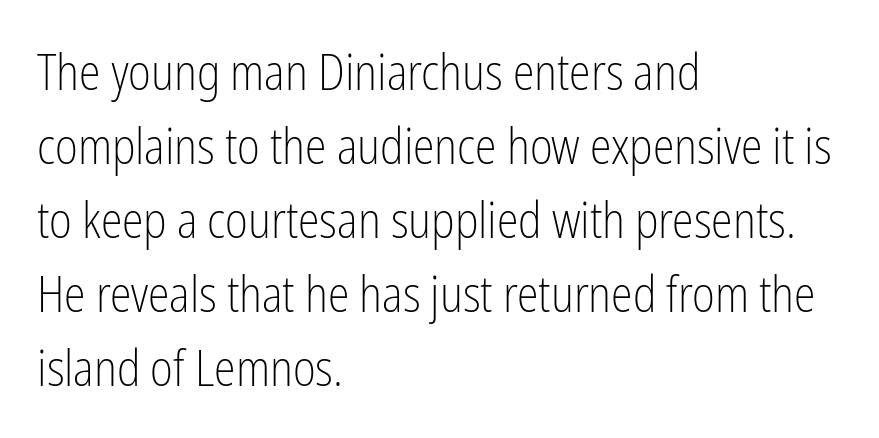
{"serif": "no", "italic": "no", "bold": "no", "weight": "light", "width": "condensed", "stroke_contrast": "low", "x_height": "medium", "monospaced": "no", "underline": "no", "align": "left", "line_spacing": "normal", "line_spacing_ratio": 1.51, "letter_spacing": "normal", "letter_spacing_em": 0.0, "glyph_px": 49}
